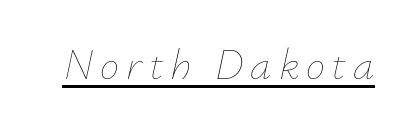
{"italic": "yes", "lean": "right", "slant_degrees": 12, "bold": "no", "weight": "thin", "width": "normal", "stroke_contrast": "low", "x_height": "small", "monospaced": "no", "underline": "yes", "glyph_px": 43}
